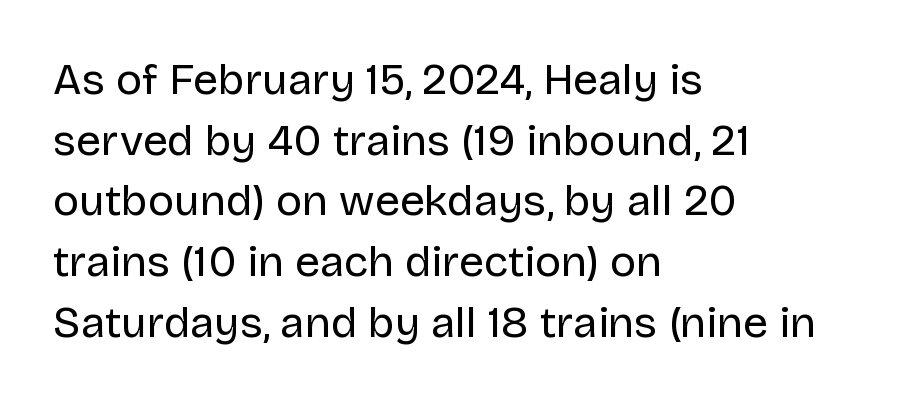
Q: Is the text bold? A: No.
Q: Is the text italic (slanted)? A: No, it is upright.
Q: Is the typeface a serif or a sans-serif typeface? A: Sans-serif.
Q: Is the text underlined? A: No.
Q: How is the paragraph aligned? A: Left-aligned.
Q: Is the spacing between letters normal or unusually wide? A: Normal.
Q: Is the spacing between lines tight, normal or loose? A: Normal.
Q: Width (condensed, normal, or wide)? A: Normal.
Q: Stroke contrast? A: Low.
Q: x-height? A: Large.
Q: Monospaced? A: No.
